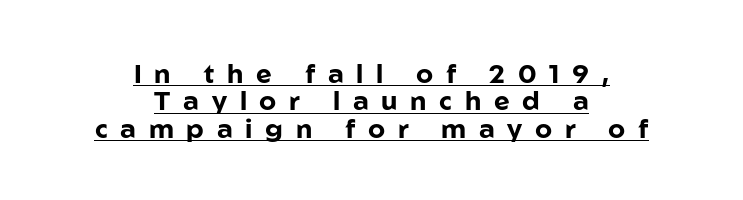
The image shows 27 px bold type, upright; set centered, tight line spacing (1.01x), unusually wide letter spacing (+0.47 em), underlined.
